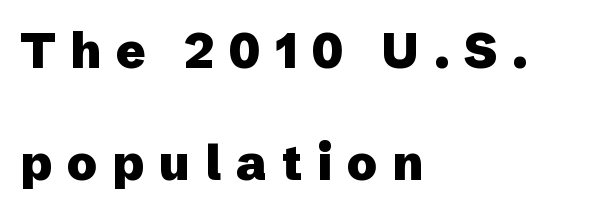
{"serif": "no", "italic": "no", "bold": "yes", "weight": "heavy", "width": "normal", "stroke_contrast": "low", "x_height": "medium", "monospaced": "no", "underline": "no", "align": "left", "line_spacing": "loose", "line_spacing_ratio": 2.29, "letter_spacing": "wide", "letter_spacing_em": 0.3, "glyph_px": 49}
